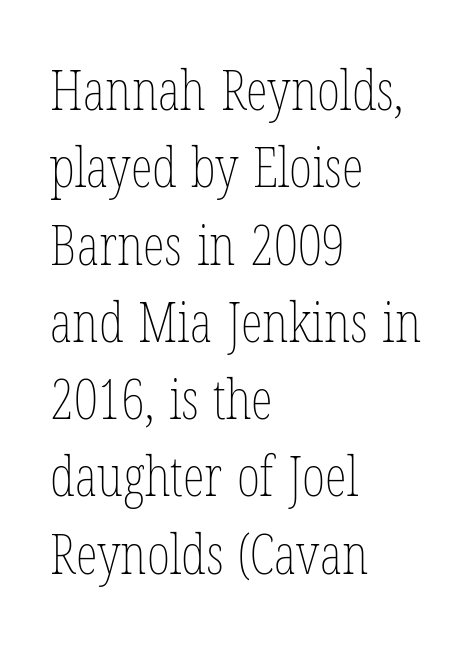
Q: Is the text bold? A: No.
Q: Is the text italic (slanted)? A: No, it is upright.
Q: Is the text underlined? A: No.
Q: How is the paragraph aligned? A: Left-aligned.
Q: Is the spacing between letters normal or unusually wide? A: Normal.
Q: Is the spacing between lines tight, normal or loose? A: Normal.
Q: Width (condensed, normal, or wide)? A: Condensed.
Q: Stroke contrast? A: Low.
Q: x-height? A: Medium.
Q: Monospaced? A: No.
